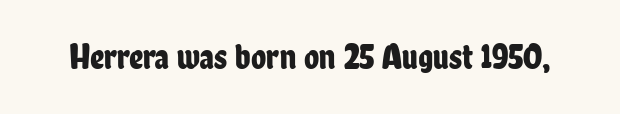
A clean baseline with only descenders dipping below it. The typography opts for an upright posture over an oblique one. Spacing verdict: proportional, widths tailored to each character. This rendering employs a face without finishing strokes, i.e., a sans-serif.
